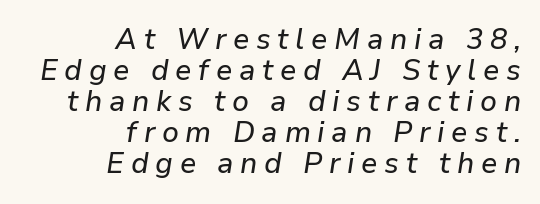
Q: Is the text italic (slanted)? A: Yes, it leans right by about 9 degrees.
Q: Is the text underlined? A: No.
Q: How is the paragraph aligned? A: Right-aligned.
Q: Is the spacing between letters normal or unusually wide? A: Unusually wide.
Q: Is the spacing between lines tight, normal or loose? A: Tight.
Q: Width (condensed, normal, or wide)? A: Normal.
Q: Stroke contrast? A: Low.
Q: x-height? A: Medium.
Q: Monospaced? A: No.
